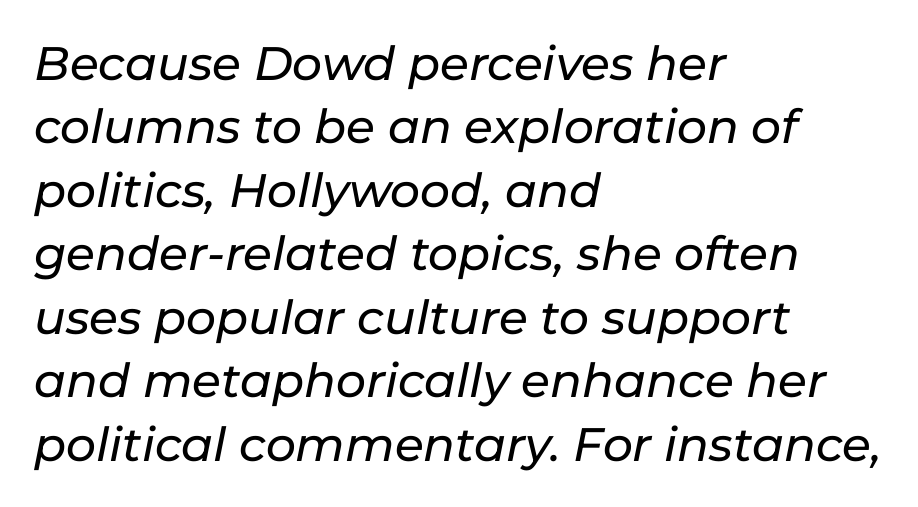
{"italic": "yes", "lean": "right", "slant_degrees": 11, "width": "normal", "stroke_contrast": "low", "x_height": "medium", "monospaced": "no", "underline": "no", "align": "left", "line_spacing": "normal", "line_spacing_ratio": 1.35, "letter_spacing": "normal", "letter_spacing_em": 0.0, "glyph_px": 47}
